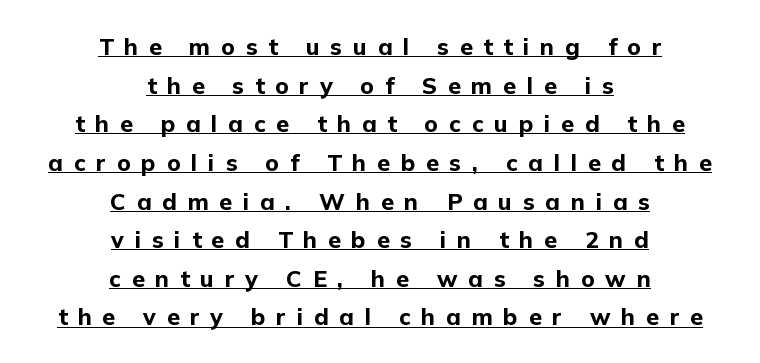
Its strokes are broad and dark, the hallmark of bold type. Posture: straight, roman, zero tilt. Substantial extra tracking has been applied to these lines. Regular leading. Students, observe the line beneath the letters — that is underlining. Visually the block forms a symmetrical silhouette, jagged on both flanks.
